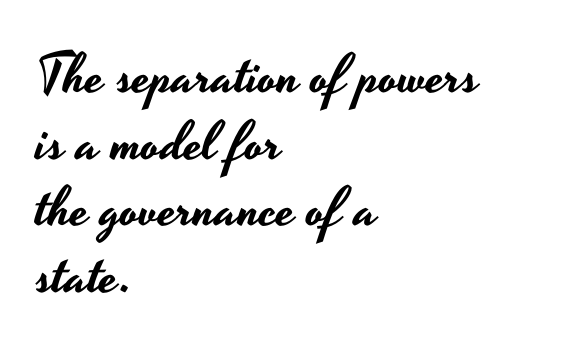
Has an underline been added? It has not. The setting favours the left margin, as ordinary paragraphs usually do. Font category for this specimen: sans-serif.
